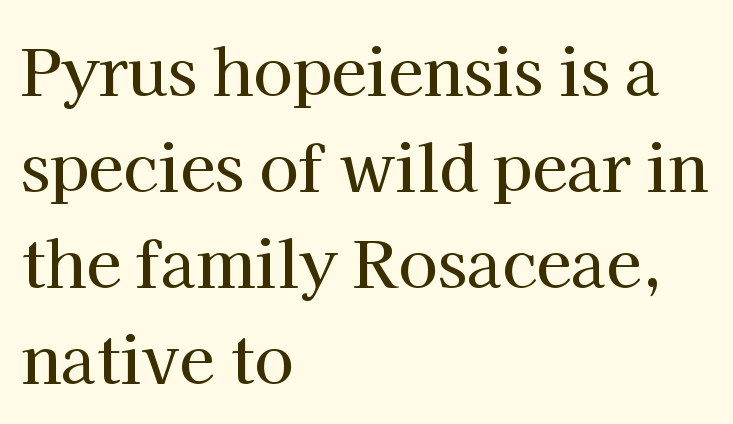
Q: Is the text italic (slanted)? A: No, it is upright.
Q: Is the typeface a serif or a sans-serif typeface? A: Serif.
Q: Is the text underlined? A: No.
Q: How is the paragraph aligned? A: Left-aligned.
Q: Is the spacing between letters normal or unusually wide? A: Normal.
Q: Is the spacing between lines tight, normal or loose? A: Normal.
Q: Width (condensed, normal, or wide)? A: Normal.
Q: Stroke contrast? A: High.
Q: x-height? A: Medium.
Q: Monospaced? A: No.
